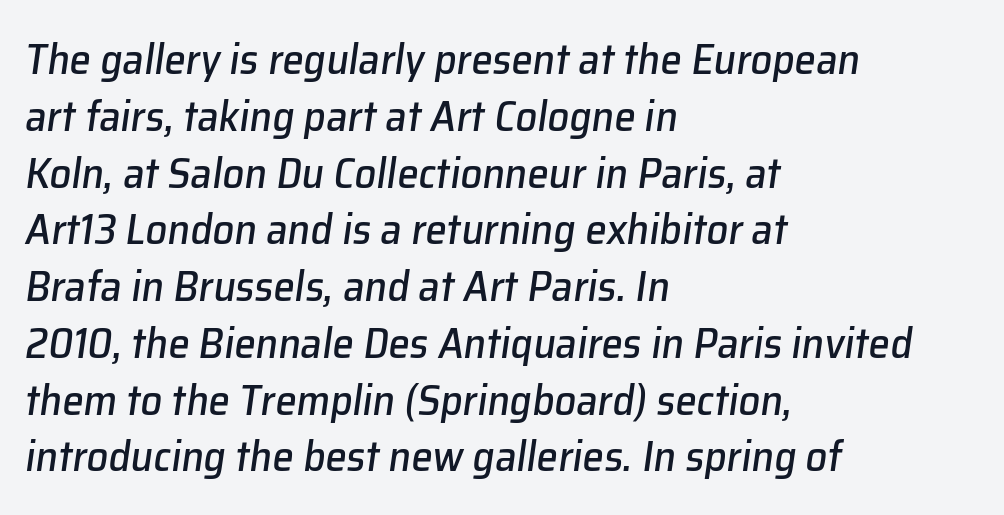
Q: Is the text italic (slanted)? A: Yes, it leans right by about 8 degrees.
Q: Is the text underlined? A: No.
Q: How is the paragraph aligned? A: Left-aligned.
Q: Is the spacing between letters normal or unusually wide? A: Normal.
Q: Is the spacing between lines tight, normal or loose? A: Normal.
Q: Width (condensed, normal, or wide)? A: Normal.
Q: Stroke contrast? A: Low.
Q: x-height? A: Medium.
Q: Monospaced? A: No.
